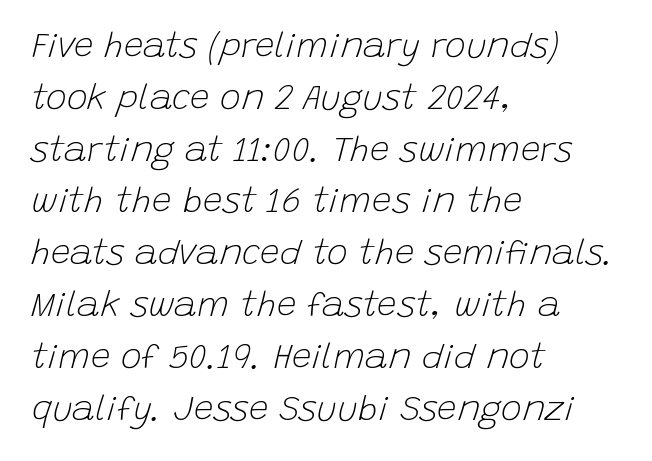
This sample uses plain, unmodified letter spacing. Think of a printed novel: that variable character pitch is what you see here. Weight class: somewhere from thin through regular. Lines of text with bare space underneath. One-word summary of the alignment: left. The passage shown stacks its lines at a standard gap.
